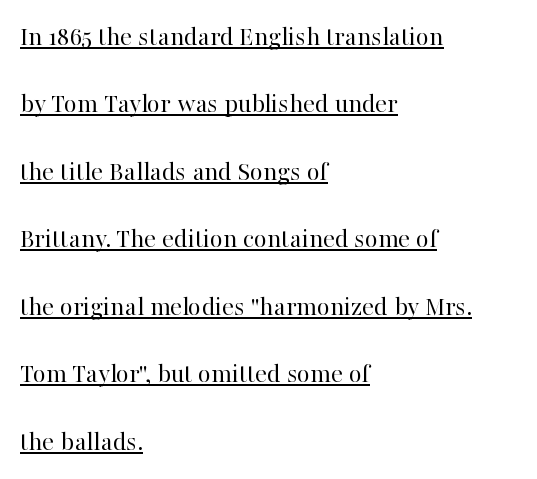
The image shows 28 px regular-weight serif type, upright; set left-aligned, loose line spacing (2.41x), normal letter spacing, underlined; high stroke contrast and a medium x-height.
